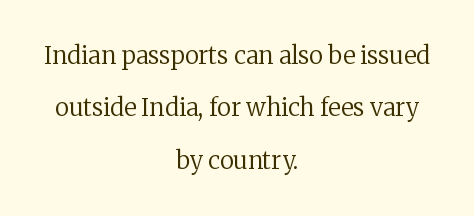
The face looks like a standard text weight, possibly lighter. The face used here is rendered with its standard letterfit. The specimen reads as upright at a glance. The leading is generous, giving the passage an open texture. A bare baseline throughout the passage. Reading down the block, each line starts at a different indent, mirrored at its end.
